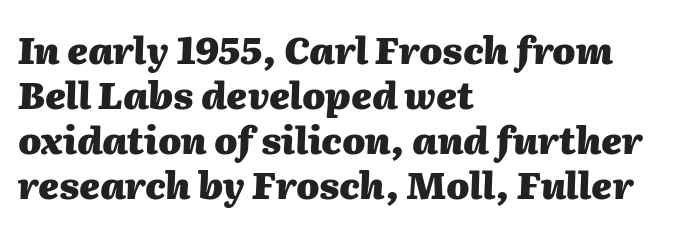
The whole block is typeset with a tilt. This rendering leaves character spacing at its baseline value. Does the weight exceed regular? Yes, all the way to bold. Left-aligned paragraph, ragged on the right. Note the varied advance widths — an 'i' is clearly narrower than an 'm'.
